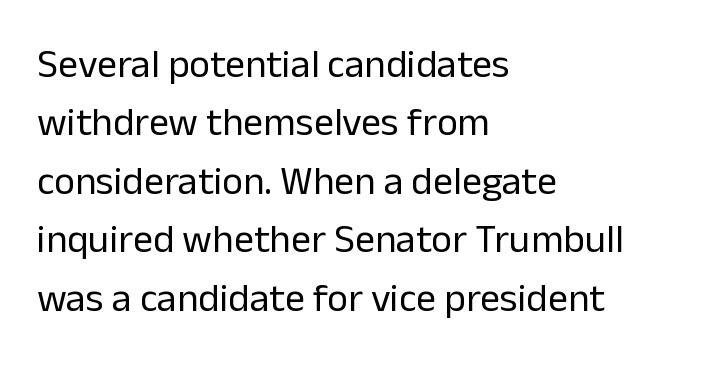
{"serif": "no", "italic": "no", "bold": "no", "weight": "regular", "width": "normal", "stroke_contrast": "low", "x_height": "medium", "monospaced": "no", "underline": "no", "align": "left", "line_spacing": "normal", "line_spacing_ratio": 1.46, "letter_spacing": "normal", "letter_spacing_em": 0.0, "glyph_px": 40}
